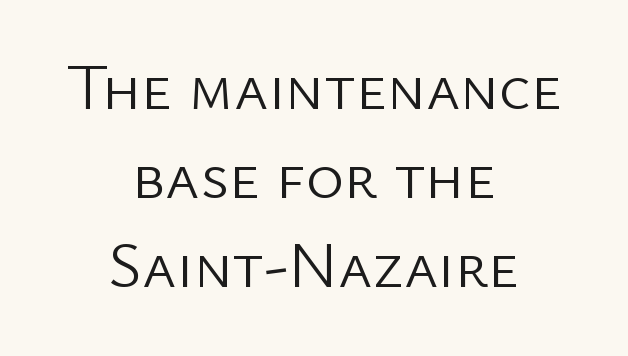
Q: Is the text bold? A: No.
Q: Is the text italic (slanted)? A: No, it is upright.
Q: Is the typeface a serif or a sans-serif typeface? A: Sans-serif.
Q: Is the text underlined? A: No.
Q: How is the paragraph aligned? A: Centered.
Q: Is the spacing between letters normal or unusually wide? A: Normal.
Q: Is the spacing between lines tight, normal or loose? A: Normal.
Q: Width (condensed, normal, or wide)? A: Normal.
Q: Stroke contrast? A: Low.
Q: x-height? A: Medium.
Q: Monospaced? A: No.
